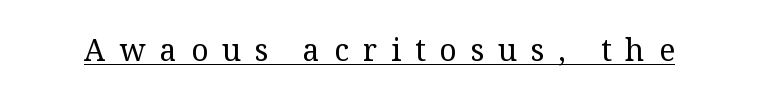
Q: Is the text bold? A: No.
Q: Is the text italic (slanted)? A: No, it is upright.
Q: Is the typeface a serif or a sans-serif typeface? A: Serif.
Q: Is the text underlined? A: Yes.
Q: Is the spacing between letters normal or unusually wide? A: Unusually wide.
Q: Width (condensed, normal, or wide)? A: Normal.
Q: Stroke contrast? A: Medium.
Q: x-height? A: Medium.
Q: Monospaced? A: No.
